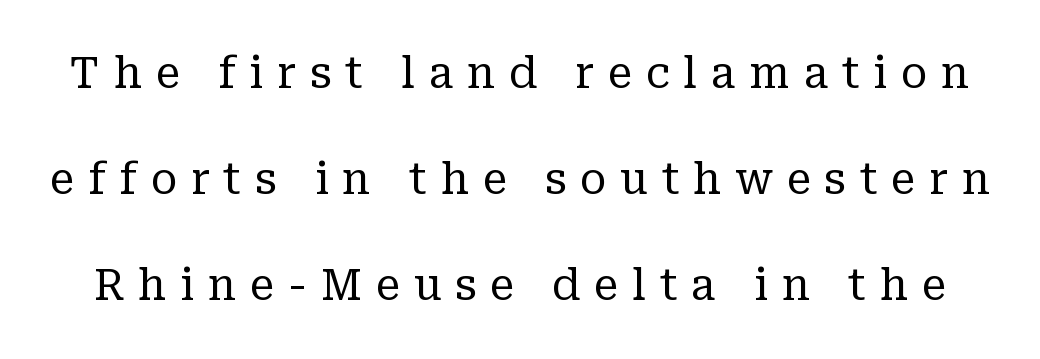
{"serif": "yes", "italic": "no", "bold": "no", "weight": "regular", "width": "normal", "stroke_contrast": "low", "x_height": "medium", "monospaced": "no", "underline": "no", "line_spacing": "loose", "line_spacing_ratio": 2.41, "letter_spacing": "wide", "letter_spacing_em": 0.31, "glyph_px": 44}
